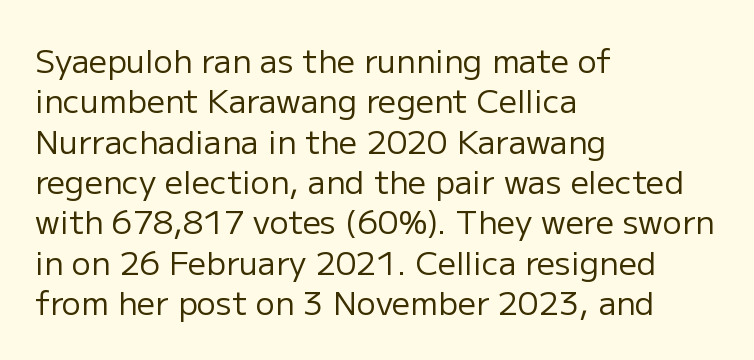
This is the regular roman posture of the typeface. Leading matches the norm, producing a regular column. Caption: multi-line text, flush left, ragged right. A typesetter would call this proportional, since set widths differ per character. Heaviness? Minimal to ordinary, like unemphasized prose.
